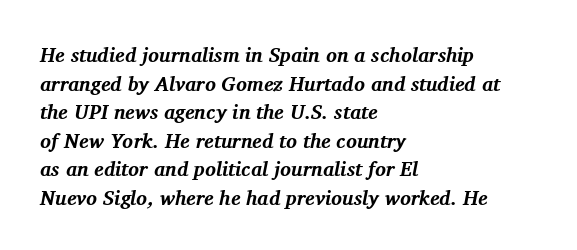
The image shows 20 px bold type, italic (leaning right); set left-aligned, normal line spacing (1.43x), normal letter spacing, not underlined.
